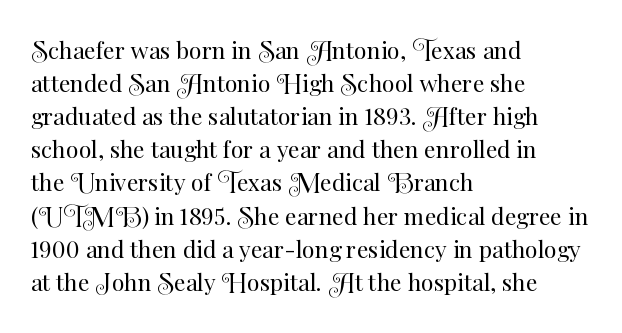
Q: Is the text bold? A: No.
Q: Is the text italic (slanted)? A: No, it is upright.
Q: Is the text underlined? A: No.
Q: How is the paragraph aligned? A: Left-aligned.
Q: Is the spacing between letters normal or unusually wide? A: Normal.
Q: Is the spacing between lines tight, normal or loose? A: Normal.
